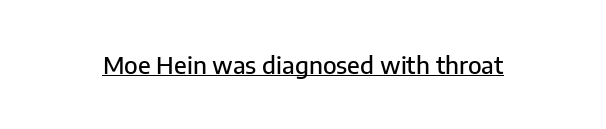
Default kerning and tracking; the words read as compact shapes. Notice how the stems are strictly vertical — no italics here. The glyphs are accompanied by a horizontal stroke just below them.
